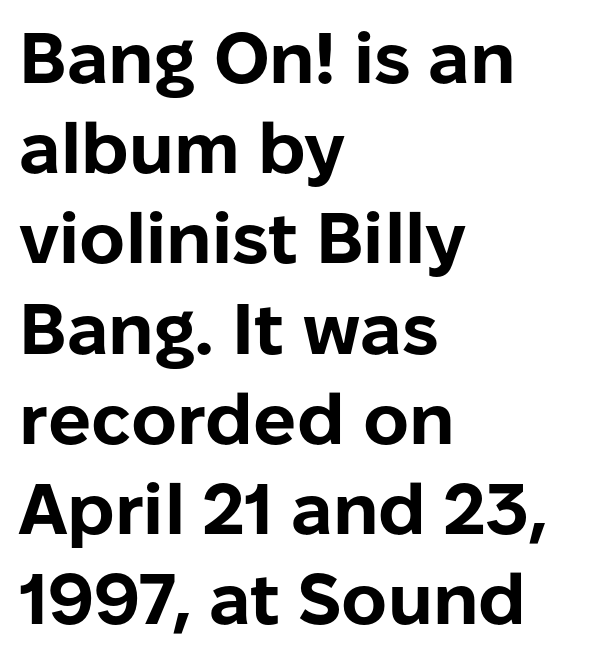
{"serif": "no", "italic": "no", "bold": "yes", "weight": "bold", "width": "normal", "stroke_contrast": "low", "x_height": "medium", "monospaced": "no", "underline": "no", "align": "left", "line_spacing": "normal", "line_spacing_ratio": 1.27, "letter_spacing": "normal", "letter_spacing_em": 0.0, "glyph_px": 71}
